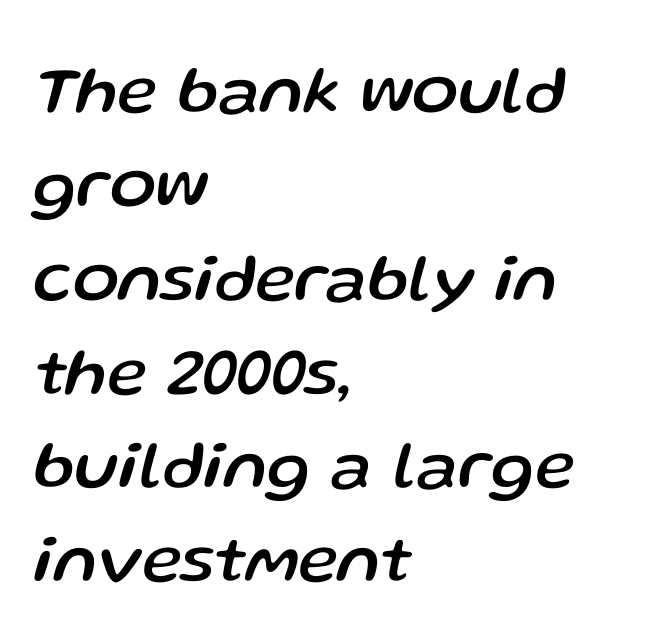
Q: Is the text italic (slanted)? A: Yes, it leans right by about 13 degrees.
Q: Is the text underlined? A: No.
Q: How is the paragraph aligned? A: Left-aligned.
Q: Is the spacing between letters normal or unusually wide? A: Normal.
Q: Is the spacing between lines tight, normal or loose? A: Normal.
Q: Width (condensed, normal, or wide)? A: Normal.
Q: Stroke contrast? A: Low.
Q: x-height? A: Medium.
Q: Monospaced? A: No.
